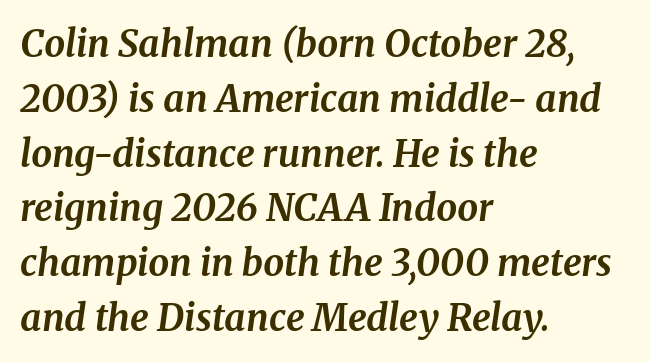
Q: Is the text bold? A: Yes.
Q: Is the text italic (slanted)? A: Yes, it leans right by about 8 degrees.
Q: Is the typeface a serif or a sans-serif typeface? A: Serif.
Q: Is the text underlined? A: No.
Q: How is the paragraph aligned? A: Left-aligned.
Q: Is the spacing between letters normal or unusually wide? A: Normal.
Q: Is the spacing between lines tight, normal or loose? A: Normal.
Q: Width (condensed, normal, or wide)? A: Normal.
Q: Stroke contrast? A: Medium.
Q: x-height? A: Medium.
Q: Monospaced? A: No.
